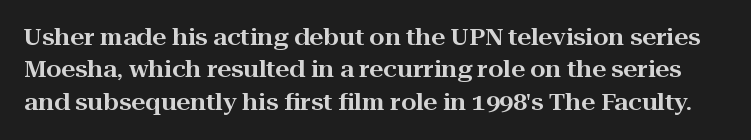
The image shows 22 px text type, upright; set normal line spacing (1.47x), normal letter spacing, not underlined.
